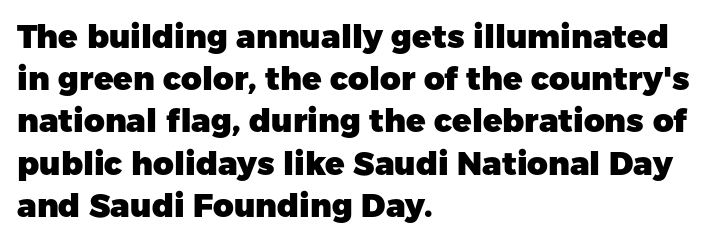
{"serif": "no", "italic": "no", "bold": "yes", "weight": "heavy", "width": "normal", "stroke_contrast": "low", "x_height": "medium", "monospaced": "no", "underline": "no", "align": "left", "line_spacing": "normal", "line_spacing_ratio": 1.32, "letter_spacing": "normal", "letter_spacing_em": 0.0, "glyph_px": 32}
